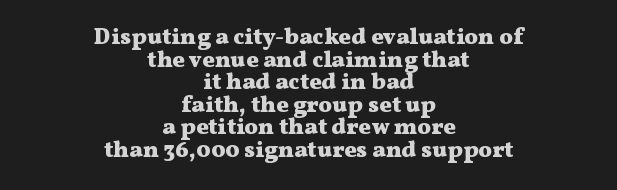
Q: Is the text bold? A: Yes.
Q: Is the text italic (slanted)? A: No, it is upright.
Q: Is the text underlined? A: No.
Q: How is the paragraph aligned? A: Centered.
Q: Is the spacing between letters normal or unusually wide? A: Normal.
Q: Is the spacing between lines tight, normal or loose? A: Tight.
